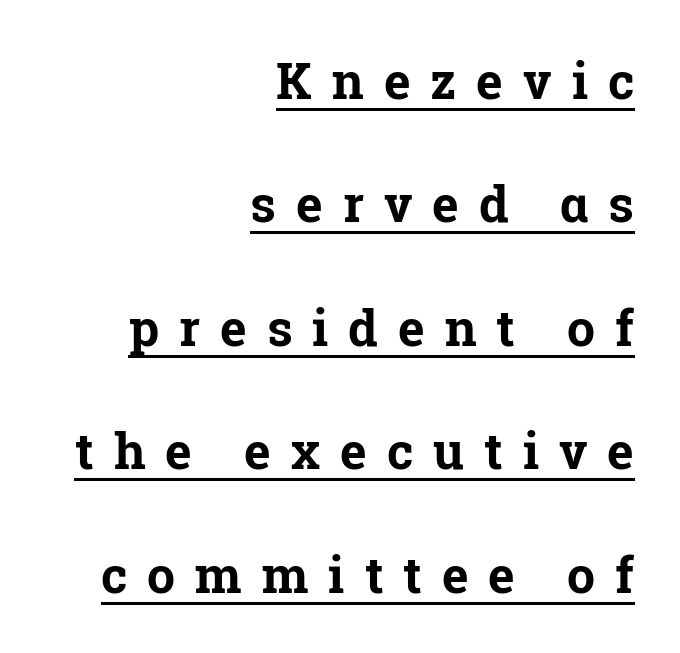
Q: Is the text bold? A: Yes.
Q: Is the text italic (slanted)? A: No, it is upright.
Q: Is the typeface a serif or a sans-serif typeface? A: Serif.
Q: Is the text underlined? A: Yes.
Q: How is the paragraph aligned? A: Right-aligned.
Q: Is the spacing between letters normal or unusually wide? A: Unusually wide.
Q: Is the spacing between lines tight, normal or loose? A: Loose.
Q: Width (condensed, normal, or wide)? A: Normal.
Q: Stroke contrast? A: Low.
Q: x-height? A: Medium.
Q: Monospaced? A: No.
